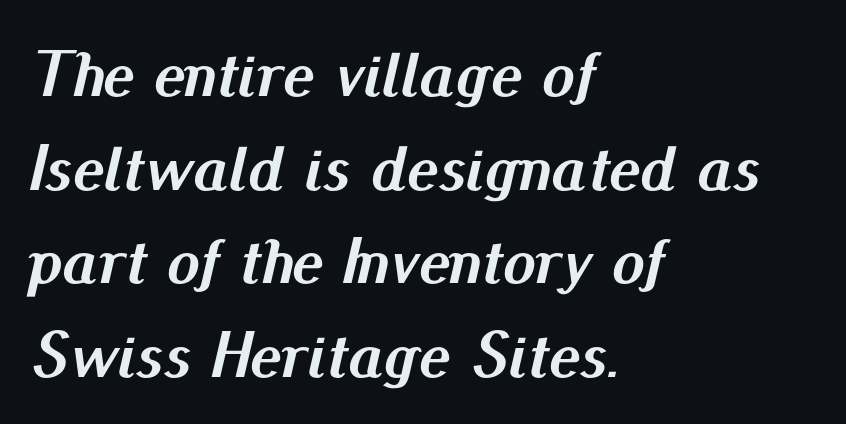
The image shows 66 px semibold type, italic (leaning right); set left-aligned, normal line spacing (1.42x), normal letter spacing, not underlined; medium stroke contrast and a small x-height.
